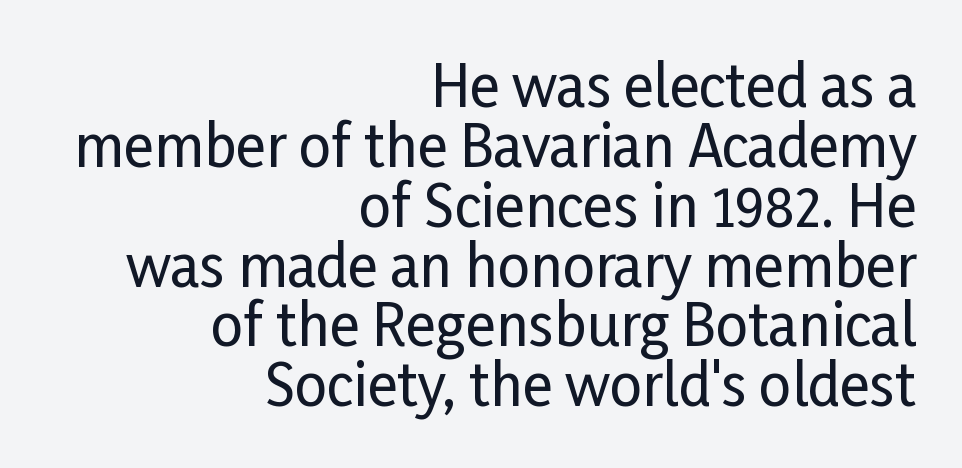
{"serif": "no", "italic": "no", "width": "condensed", "stroke_contrast": "low", "x_height": "medium", "monospaced": "no", "underline": "no", "align": "right", "line_spacing": "tight", "line_spacing_ratio": 1.05, "letter_spacing": "normal", "letter_spacing_em": 0.0, "glyph_px": 57}
